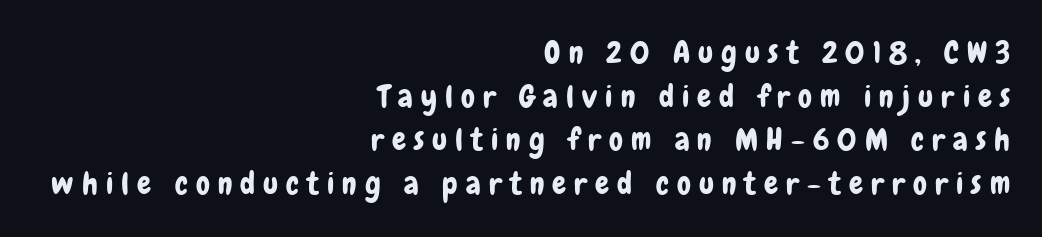
{"serif": "no", "italic": "no", "width": "condensed", "stroke_contrast": "low", "x_height": "medium", "monospaced": "no", "underline": "no", "align": "right", "line_spacing": "normal", "line_spacing_ratio": 1.41, "letter_spacing": "wide", "letter_spacing_em": 0.26, "glyph_px": 31}
